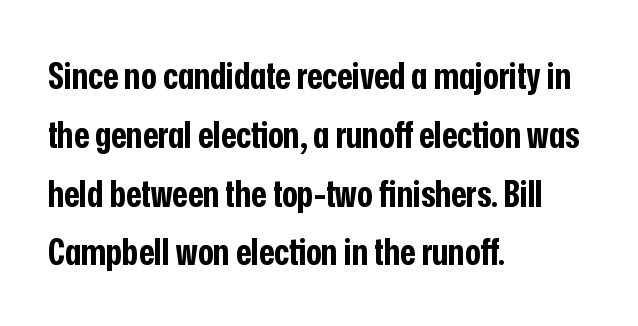
{"serif": "no", "italic": "no", "bold": "yes", "weight": "bold", "width": "condensed", "stroke_contrast": "low", "x_height": "medium", "monospaced": "no", "underline": "no", "align": "left", "line_spacing": "normal", "line_spacing_ratio": 1.59, "letter_spacing": "normal", "letter_spacing_em": 0.0, "glyph_px": 37}
